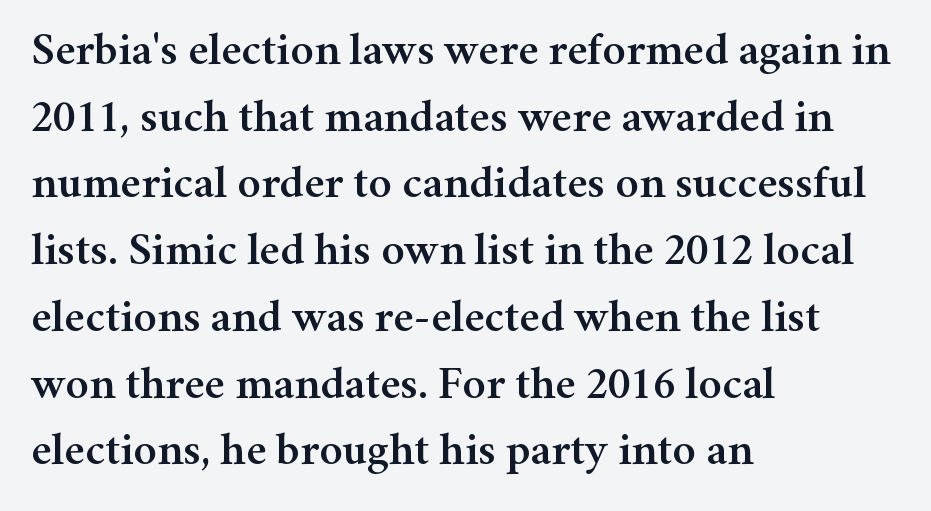
Q: Is the text italic (slanted)? A: No, it is upright.
Q: Is the typeface a serif or a sans-serif typeface? A: Serif.
Q: Is the text underlined? A: No.
Q: How is the paragraph aligned? A: Left-aligned.
Q: Is the spacing between letters normal or unusually wide? A: Normal.
Q: Is the spacing between lines tight, normal or loose? A: Normal.
Q: Width (condensed, normal, or wide)? A: Normal.
Q: Stroke contrast? A: Medium.
Q: x-height? A: Medium.
Q: Monospaced? A: No.
